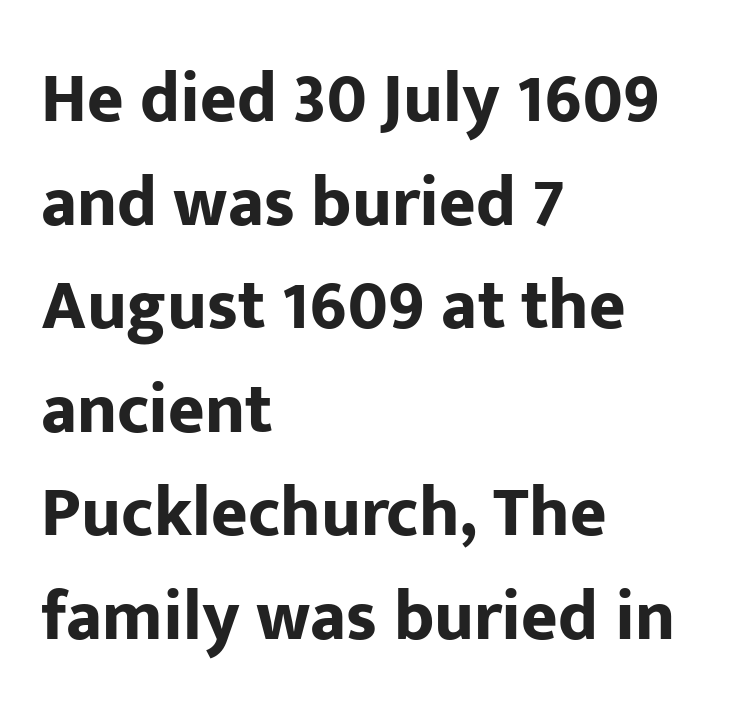
The image shows 70 px bold sans-serif type, upright; set left-aligned, normal line spacing (1.48x), normal letter spacing, not underlined; low stroke contrast and a medium x-height.
